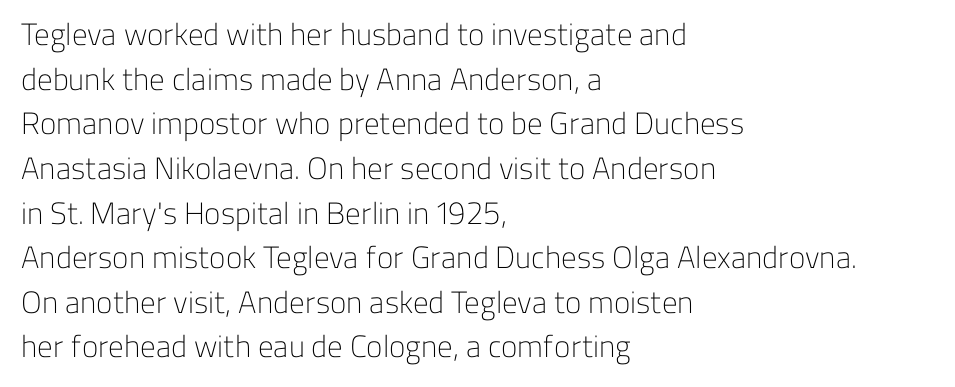
Q: Is the text bold? A: No.
Q: Is the text italic (slanted)? A: No, it is upright.
Q: Is the typeface a serif or a sans-serif typeface? A: Sans-serif.
Q: Is the text underlined? A: No.
Q: How is the paragraph aligned? A: Left-aligned.
Q: Is the spacing between letters normal or unusually wide? A: Normal.
Q: Is the spacing between lines tight, normal or loose? A: Normal.
Q: Width (condensed, normal, or wide)? A: Normal.
Q: Stroke contrast? A: Low.
Q: x-height? A: Medium.
Q: Monospaced? A: No.
